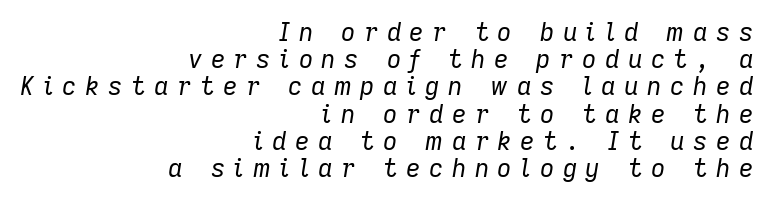
Stems and bowls with no extra thickness — not bold. The space between consecutive lines is stingy. A typesetter would call this heavily tracked-out type. Descender tails drop into unmarked territory. The rendering anchors every line to the right-hand side.
